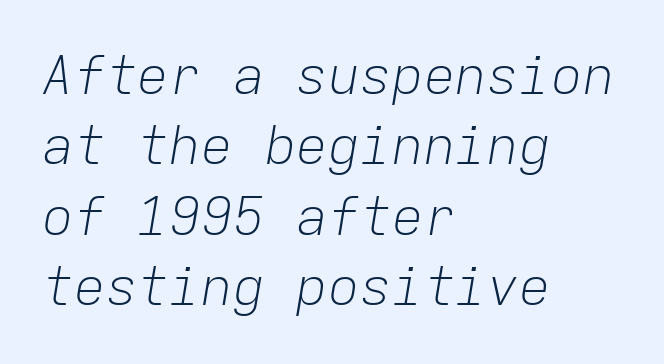
Q: Is the text bold? A: No.
Q: Is the text italic (slanted)? A: Yes, it leans right by about 9 degrees.
Q: Is the text underlined? A: No.
Q: How is the paragraph aligned? A: Left-aligned.
Q: Is the spacing between letters normal or unusually wide? A: Normal.
Q: Is the spacing between lines tight, normal or loose? A: Normal.
Q: Width (condensed, normal, or wide)? A: Normal.
Q: Stroke contrast? A: Low.
Q: x-height? A: Medium.
Q: Monospaced? A: Yes.
